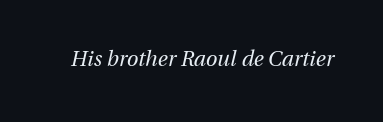
Q: Is the text bold? A: No.
Q: Is the text italic (slanted)? A: Yes, it leans right by about 13 degrees.
Q: Is the text underlined? A: No.
Q: Is the spacing between letters normal or unusually wide? A: Normal.
